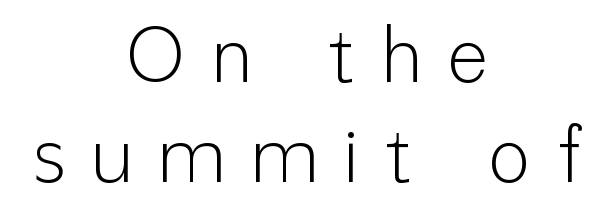
The image shows 76 px light, condensed sans-serif type, upright; set centered, normal line spacing (1.31x), unusually wide letter spacing (+0.36 em), not underlined; low stroke contrast and a medium x-height.
